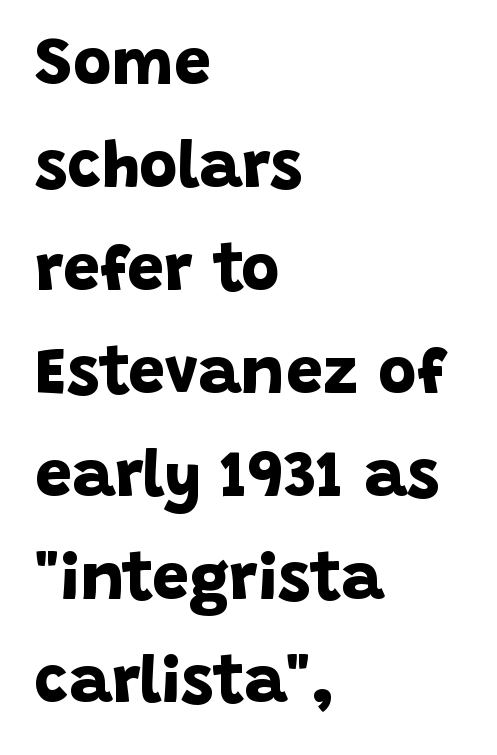
The line-height multiplier appears to be the usual default. The rendering uses natural spacing where letterforms have individual widths. What stands out about the letter spacing? Nothing — it is the standard amount. Grotesque or geometric, the face here clearly has no serifs. Compared with an ordinary text face, these strokes are far heavier — a full bold.
